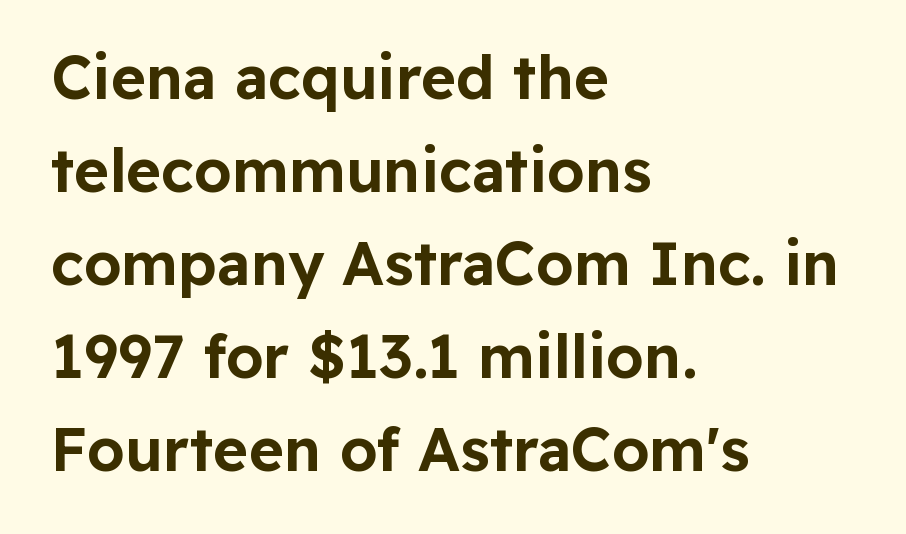
Q: Is the text italic (slanted)? A: No, it is upright.
Q: Is the typeface a serif or a sans-serif typeface? A: Sans-serif.
Q: Is the text underlined? A: No.
Q: How is the paragraph aligned? A: Left-aligned.
Q: Is the spacing between letters normal or unusually wide? A: Normal.
Q: Is the spacing between lines tight, normal or loose? A: Normal.
Q: Width (condensed, normal, or wide)? A: Normal.
Q: Stroke contrast? A: Low.
Q: x-height? A: Medium.
Q: Monospaced? A: No.
